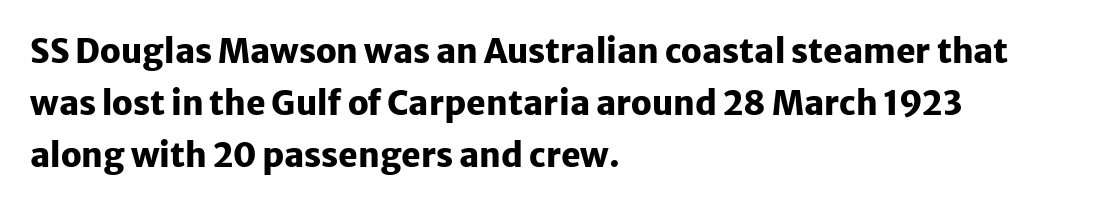
Upright lettering throughout. As a designer I'd log this as weight 700, bold. Descenders are the only things crossing below the line. What stands out about the letter spacing? Nothing — it is the standard amount. The setting favours the left margin, as ordinary paragraphs usually do. Note the varied advance widths — an 'i' is clearly narrower than an 'm'.
